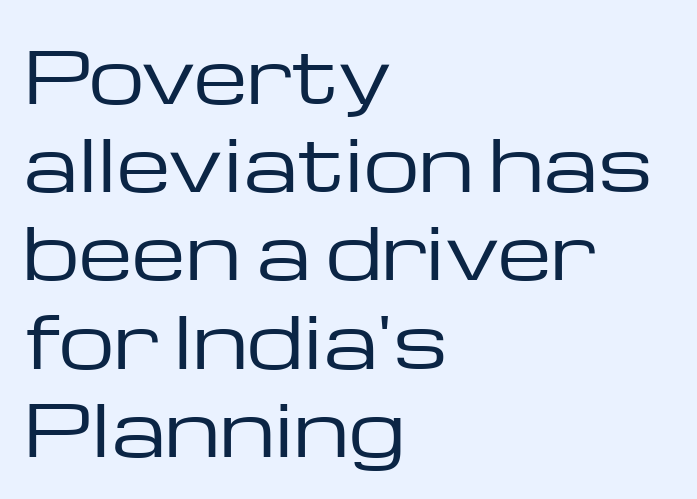
{"serif": "no", "italic": "no", "bold": "no", "weight": "regular", "width": "wide", "stroke_contrast": "low", "x_height": "medium", "monospaced": "no", "underline": "no", "align": "left", "line_spacing": "normal", "line_spacing_ratio": 1.26, "letter_spacing": "normal", "letter_spacing_em": 0.0, "glyph_px": 70}
